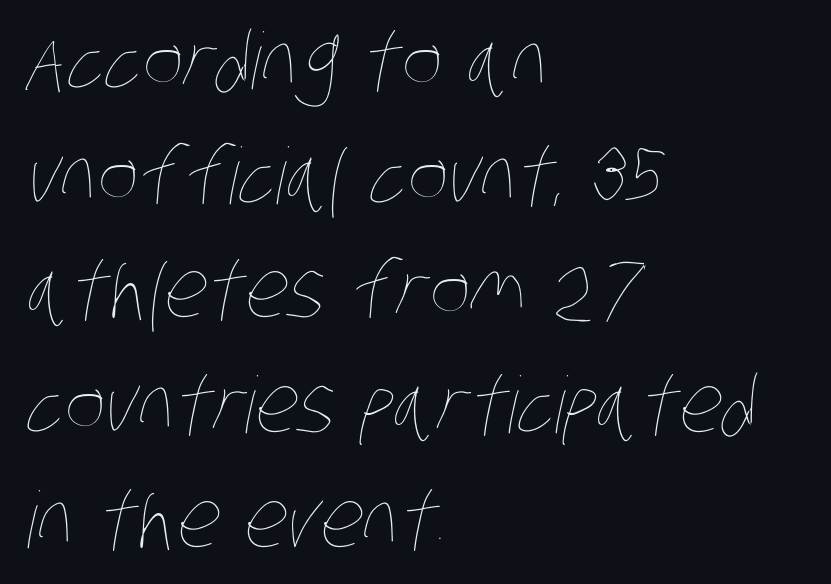
Observe the ordinary spacing: letters are neighbours, not strangers. Is the stroke heavy? The answer is a plain regular-or-lighter. Left-aligned paragraph, ragged on the right. The rows are spaced the way most documents space them. Bare-footed words on every line. Varying glyph widths throughout — classic text-font behaviour.
